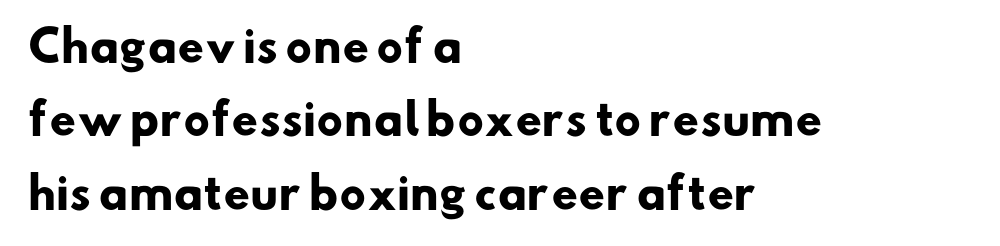
Words float on clear page, feet unadorned. A typesetter would call this proportional, since set widths differ per character. Characters follow at the spacing the type designer built in. The paragraph shown leans on its left margin. Note: no serifs on the glyphs.
